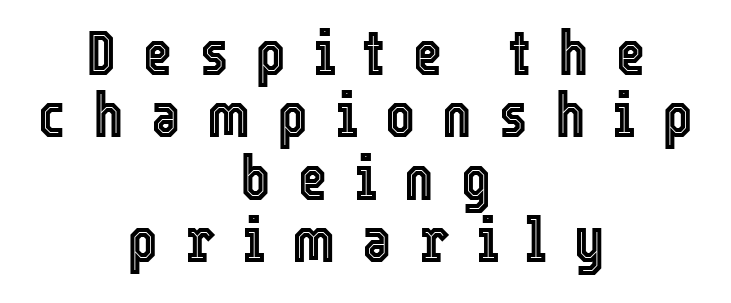
The font's upright variant was chosen for this text. Bare-footed words on every line. Alignment: centered. Notice how descenders almost collide with the ascenders below — that's tight leading.
